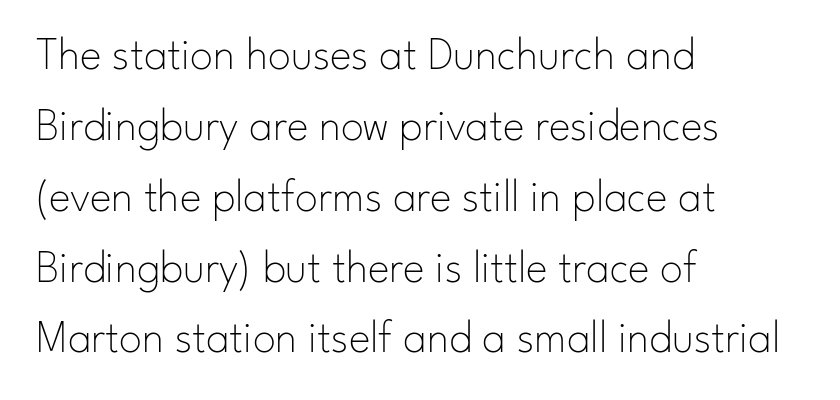
Q: Is the text bold? A: No.
Q: Is the text italic (slanted)? A: No, it is upright.
Q: Is the typeface a serif or a sans-serif typeface? A: Sans-serif.
Q: Is the text underlined? A: No.
Q: How is the paragraph aligned? A: Left-aligned.
Q: Is the spacing between letters normal or unusually wide? A: Normal.
Q: Is the spacing between lines tight, normal or loose? A: Normal.
Q: Width (condensed, normal, or wide)? A: Normal.
Q: Stroke contrast? A: Low.
Q: x-height? A: Small.
Q: Monospaced? A: No.
